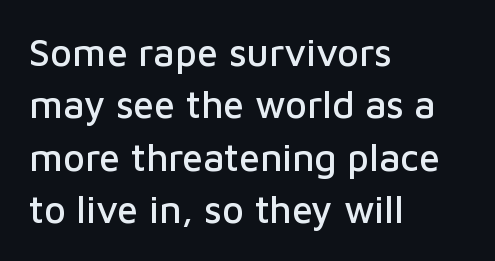
The image shows 38 px sans-serif type, upright; set left-aligned, normal line spacing (1.38x), normal letter spacing, not underlined; low stroke contrast and a medium x-height.
